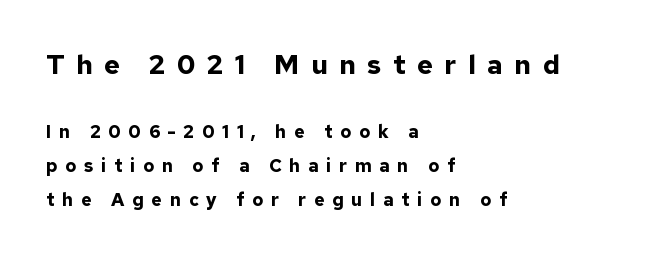
The more generous point size was reserved for the upper chunk. Set as a true bold cut, around the 700 mark. The typesetter chose a ragged-right arrangement here. The specimen reads as upright at a glance. The space directly below the letters is spotless. The passage shown has open, widely tracked lettering throughout.
